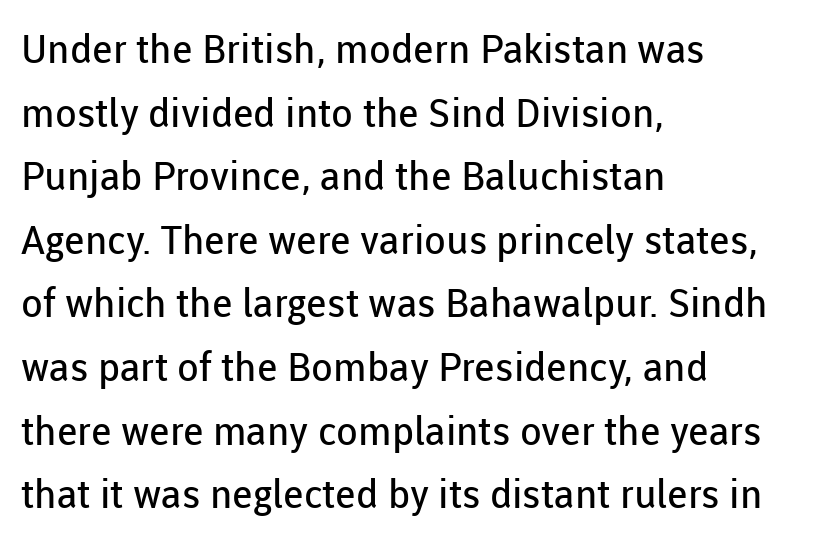
{"serif": "no", "italic": "no", "bold": "no", "weight": "regular", "width": "normal", "stroke_contrast": "low", "x_height": "medium", "monospaced": "no", "underline": "no", "align": "left", "line_spacing": "normal", "line_spacing_ratio": 1.59, "letter_spacing": "normal", "letter_spacing_em": 0.0, "glyph_px": 40}
